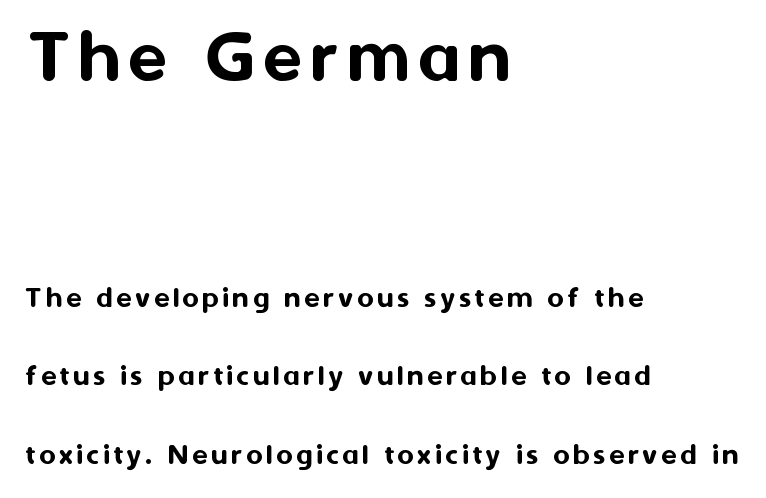
The image shows 80 px sans-serif type, upright; set left-aligned, loose line spacing (2.45x), not underlined; the first (top) block is 2.5x larger; medium stroke contrast and a medium x-height.
